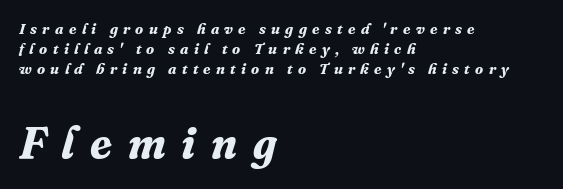
{"serif": "yes", "italic": "yes", "lean": "right", "slant_degrees": 16, "bold": "yes", "weight": "bold", "width": "normal", "stroke_contrast": "medium", "x_height": "medium", "monospaced": "no", "underline": "no", "align": "left", "line_spacing": "normal", "line_spacing_ratio": 1.32, "letter_spacing": "wide", "letter_spacing_em": 0.35, "larger_block": "second", "size_ratio": 2.93, "glyph_px": 44}
